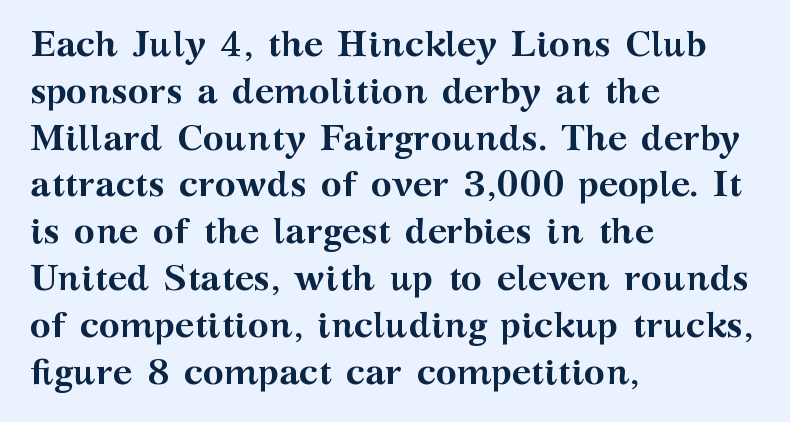
Q: Is the text bold? A: Yes.
Q: Is the text italic (slanted)? A: No, it is upright.
Q: Is the typeface a serif or a sans-serif typeface? A: Serif.
Q: Is the text underlined? A: No.
Q: How is the paragraph aligned? A: Left-aligned.
Q: Is the spacing between letters normal or unusually wide? A: Normal.
Q: Is the spacing between lines tight, normal or loose? A: Normal.
Q: Width (condensed, normal, or wide)? A: Wide.
Q: Stroke contrast? A: Medium.
Q: x-height? A: Medium.
Q: Monospaced? A: No.
